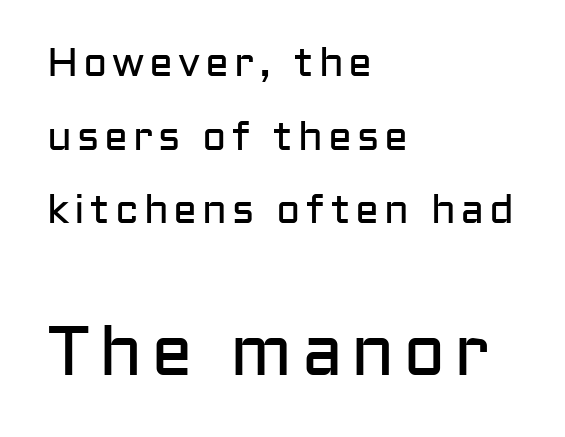
Q: Is the text bold? A: No.
Q: Is the text italic (slanted)? A: No, it is upright.
Q: Is the typeface a serif or a sans-serif typeface? A: Sans-serif.
Q: Is the text underlined? A: No.
Q: How is the paragraph aligned? A: Left-aligned.
Q: Which block of text is set in a larger size, the first (top) or the second (bottom)? A: The second (bottom) one.
Q: Width (condensed, normal, or wide)? A: Normal.
Q: Stroke contrast? A: Low.
Q: x-height? A: Medium.
Q: Monospaced? A: No.
